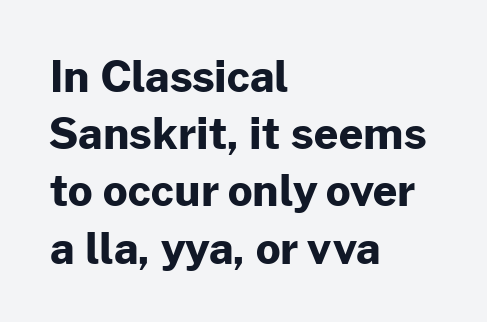
The rag falls on the right side of this text block. There is no visible air inserted between adjacent glyphs. This is the regular roman posture of the typeface. Varying glyph widths throughout — classic text-font behaviour.
